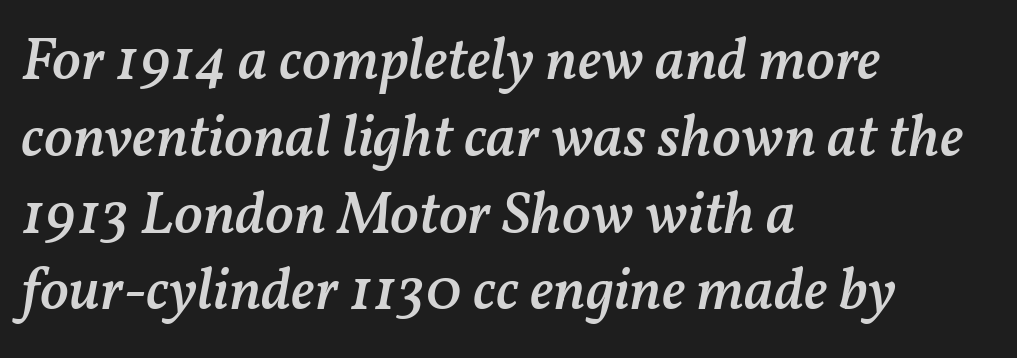
{"italic": "yes", "lean": "right", "slant_degrees": 11, "bold": "semi", "weight": "semibold", "width": "normal", "stroke_contrast": "medium", "x_height": "medium", "monospaced": "no", "underline": "no", "align": "left", "line_spacing": "normal", "line_spacing_ratio": 1.28, "letter_spacing": "normal", "letter_spacing_em": 0.0, "glyph_px": 60}
